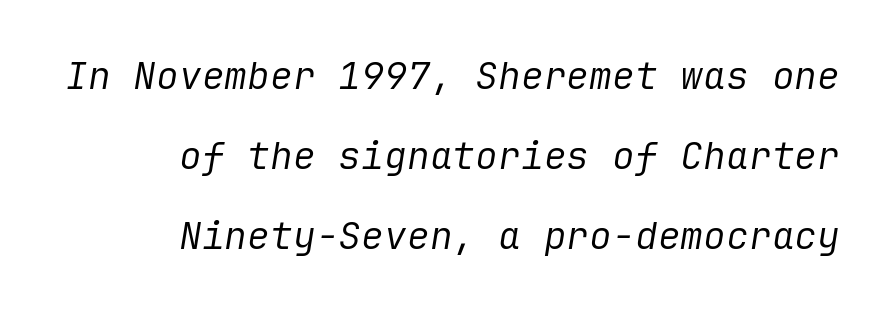
The strip under each line holds only bare page. Leading is clearly above the norm, producing a sparse column. Words appear dense and cohesive because spacing is normal. Observe the lean: these are italic letterforms. The typesetter chose a ragged-left arrangement here.
